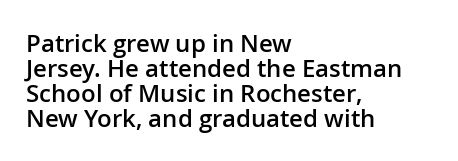
Tall strokes in this sample are plumb rather than angled. Is there much room between lines? No — they nearly touch. One-word summary of the alignment: left. A bare baseline throughout the passage. Look at the tracking — it's just the regular setting, nothing added.
